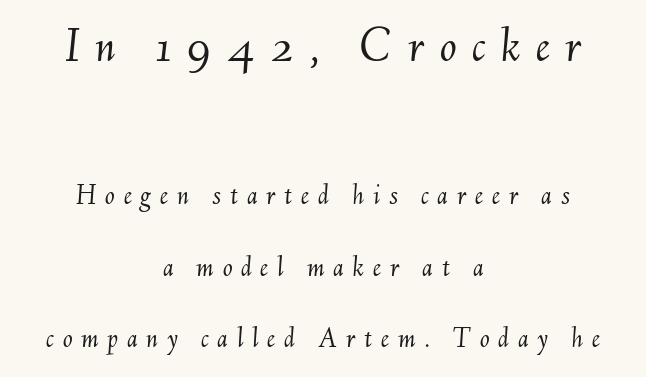
The image shows 50 px light type, italic (leaning right); set centered, loose line spacing (2.45x), unusually wide letter spacing (+0.3 em), not underlined; the first (top) block is 1.72x larger; medium stroke contrast and a small x-height.
